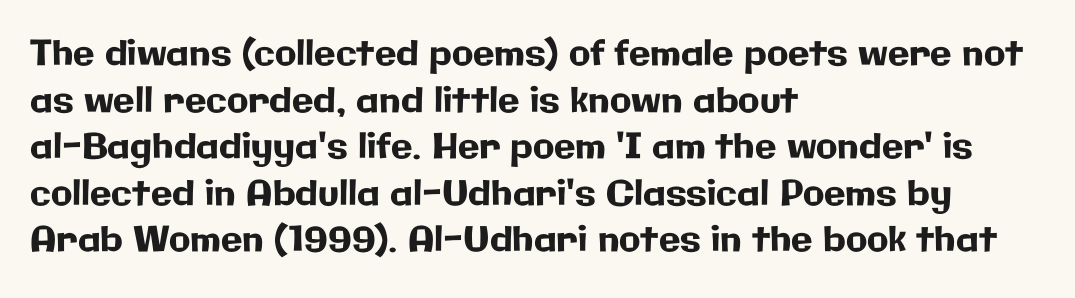
You can tell from the bare stems that sans-serif type was used. The ragged edge is on the right, which tells us the setting is flush left. Characters follow at the spacing the type designer built in. Leading matches the norm, producing a regular column. The face used here is proportionally spaced, like ordinary book or web type.
